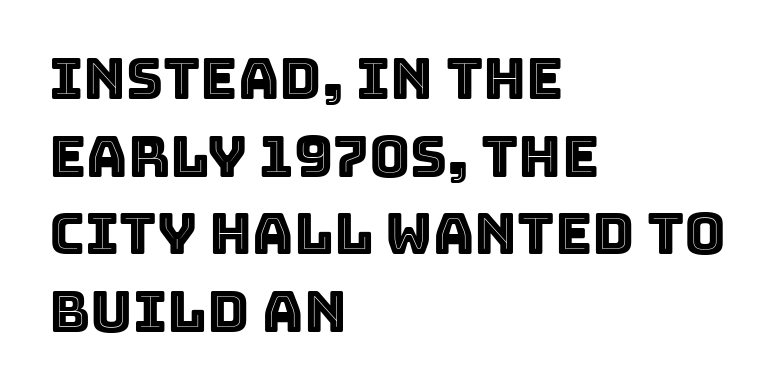
The compositor pushed each line to the left boundary. What's the leading like? Ordinary, nothing unusual. Tracking here is standard; glyphs follow each other at the usual distance. Just letters on the line, the space beneath them empty. The rendering uses natural spacing where letterforms have individual widths. Vertical strokes here are truly vertical.
